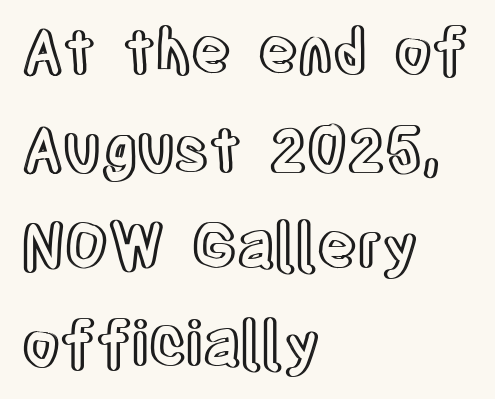
Q: Is the text italic (slanted)? A: No, it is upright.
Q: Is the text underlined? A: No.
Q: How is the paragraph aligned? A: Left-aligned.
Q: Is the spacing between letters normal or unusually wide? A: Normal.
Q: Is the spacing between lines tight, normal or loose? A: Normal.
Q: Width (condensed, normal, or wide)? A: Condensed.
Q: x-height? A: Large.
Q: Monospaced? A: No.
